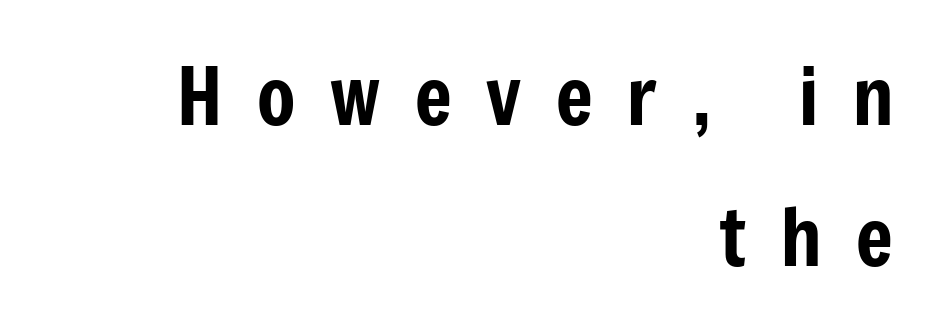
Typographically, this falls in the sans-serif category. A bare baseline throughout the passage. Here the designer chose a conventional face with non-uniform glyph widths. The tracking reads as deliberately expanded to a designer's eye. This rendering uses right alignment, leaving the left contour irregular. Italic: no, the glyphs are upright roman.
